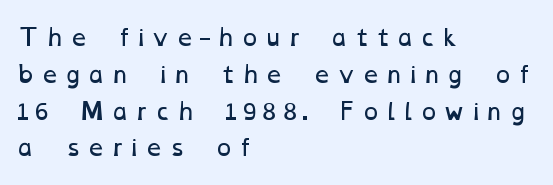
The image shows 23 px text type; set left-aligned, normal line spacing (1.6x), unusually wide letter spacing (+0.2 em), not underlined.
